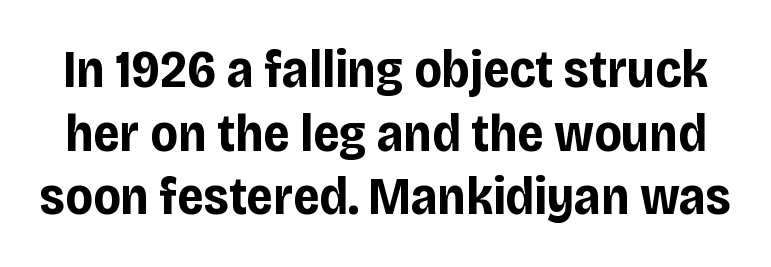
Spacing verdict: proportional, widths tailored to each character. This sample uses a sans-serif face. Glance below the letters and you will spot only blank space. Glyph-to-glyph distance matches everyday printed text. Stroke thickness is high; the sample reads as a true bold.
